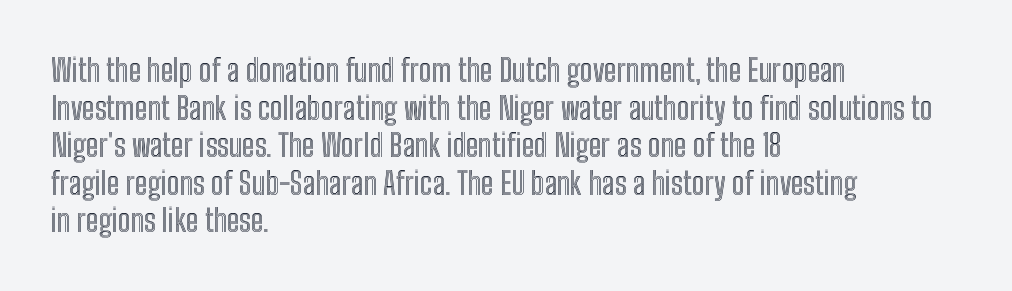
{"italic": "no", "width": "condensed", "x_height": "medium", "monospaced": "no", "underline": "no", "align": "left", "line_spacing_ratio": 1.21, "letter_spacing": "normal", "letter_spacing_em": 0.0, "glyph_px": 31}
